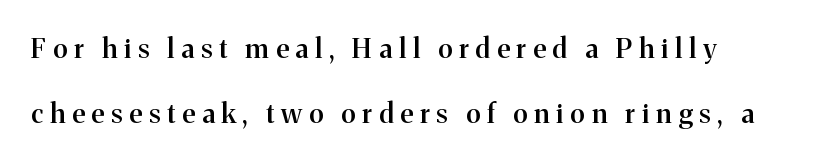
The image shows 27 px text type, upright; set loose line spacing (2.42x), unusually wide letter spacing (+0.26 em), not underlined.
